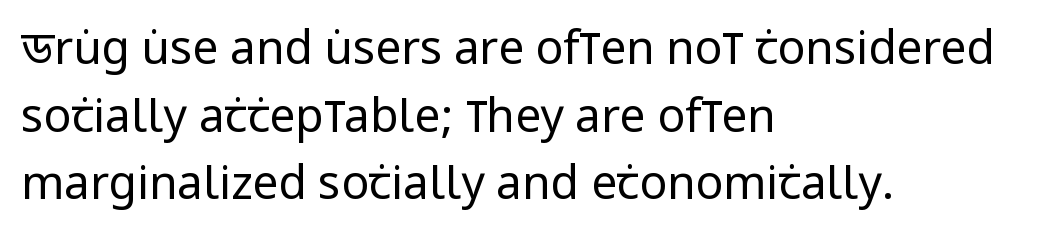
Think of a printed novel: that variable character pitch is what you see here. Think standard paragraph weight, or any step lighter than that. All the whitespace from short lines collects on the right. Regarding serifs, this sample does without them. Each new line begins a customary step beneath the previous one. Between one letter and the next there's only the usual sliver of space.
